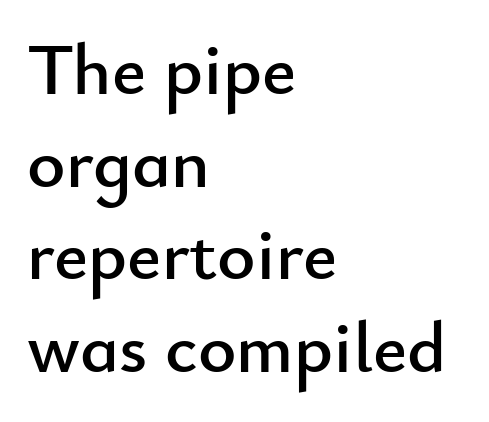
Q: Is the text italic (slanted)? A: No, it is upright.
Q: Is the typeface a serif or a sans-serif typeface? A: Sans-serif.
Q: Is the text underlined? A: No.
Q: How is the paragraph aligned? A: Left-aligned.
Q: Is the spacing between letters normal or unusually wide? A: Normal.
Q: Is the spacing between lines tight, normal or loose? A: Normal.
Q: Width (condensed, normal, or wide)? A: Normal.
Q: Stroke contrast? A: Low.
Q: x-height? A: Small.
Q: Monospaced? A: No.
